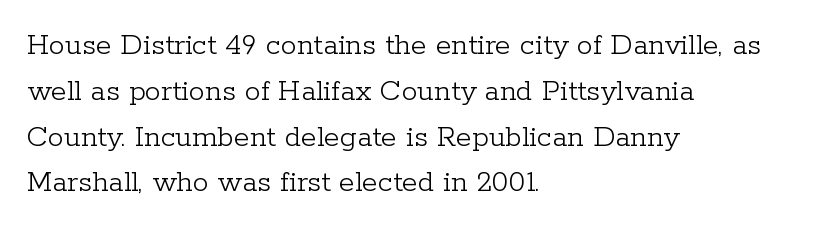
Check where the strokes stop: tiny serifs finish them off. The face looks like a standard text weight, possibly lighter. When letters stand straight like this, we call the style roman or upright. The paragraph shown leans on its left margin. Has an underline been added? It has not. This rendering leaves character spacing at its baseline value.
